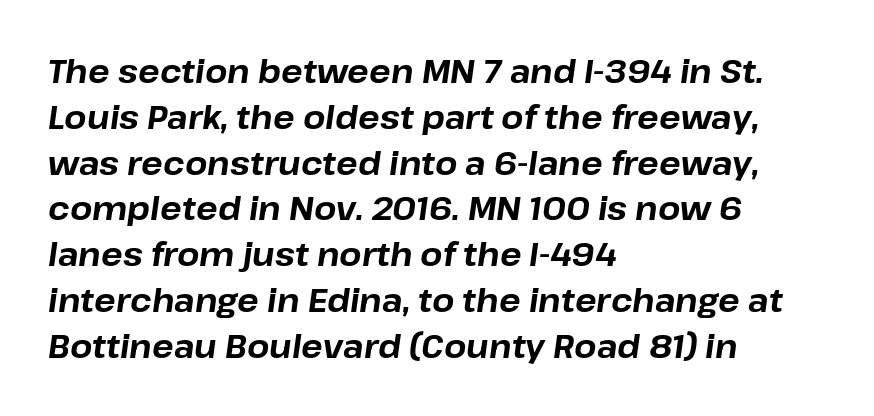
Q: Is the text bold? A: Yes.
Q: Is the text italic (slanted)? A: Yes, it leans right by about 8 degrees.
Q: Is the text underlined? A: No.
Q: How is the paragraph aligned? A: Left-aligned.
Q: Is the spacing between letters normal or unusually wide? A: Normal.
Q: Is the spacing between lines tight, normal or loose? A: Normal.
Q: Width (condensed, normal, or wide)? A: Normal.
Q: Stroke contrast? A: Low.
Q: x-height? A: Medium.
Q: Monospaced? A: No.
